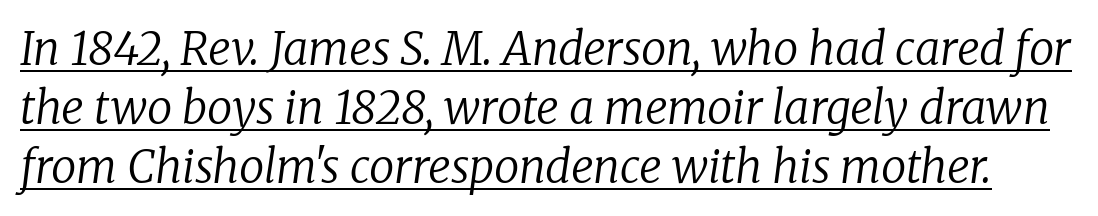
Q: Is the text bold? A: No.
Q: Is the text italic (slanted)? A: Yes, it leans right by about 8 degrees.
Q: Is the typeface a serif or a sans-serif typeface? A: Serif.
Q: Is the text underlined? A: Yes.
Q: Is the spacing between letters normal or unusually wide? A: Normal.
Q: Is the spacing between lines tight, normal or loose? A: Normal.
Q: Width (condensed, normal, or wide)? A: Normal.
Q: Stroke contrast? A: Low.
Q: x-height? A: Medium.
Q: Monospaced? A: No.
